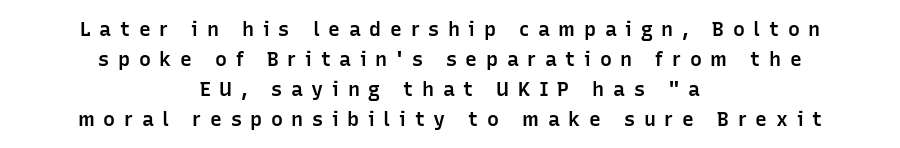
The image shows 20 px text type, upright; set centered, normal line spacing (1.5x), unusually wide letter spacing (+0.43 em), not underlined.
